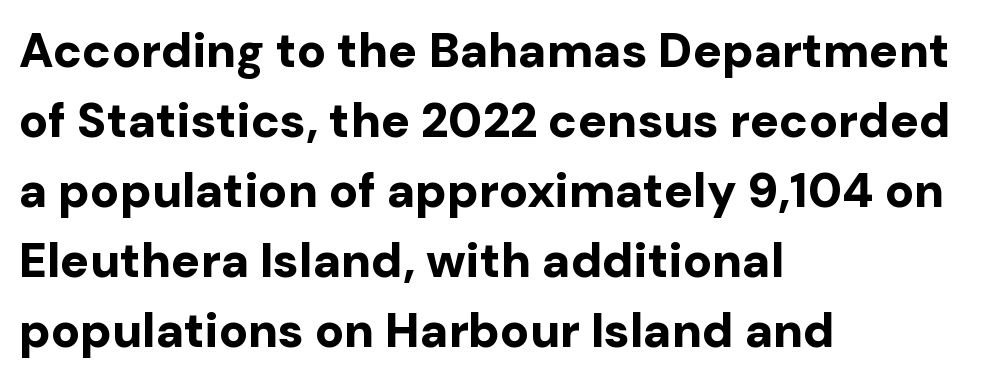
The image shows 48 px bold sans-serif type, upright; set left-aligned, normal line spacing (1.46x), normal letter spacing, not underlined; low stroke contrast and a medium x-height.
